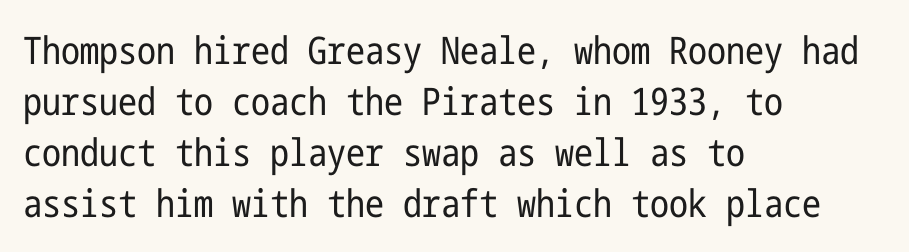
{"serif": "no", "italic": "no", "bold": "no", "weight": "regular", "width": "condensed", "stroke_contrast": "low", "x_height": "medium", "underline": "no", "align": "left", "line_spacing": "normal", "line_spacing_ratio": 1.34, "letter_spacing": "normal", "letter_spacing_em": 0.0, "glyph_px": 38}
